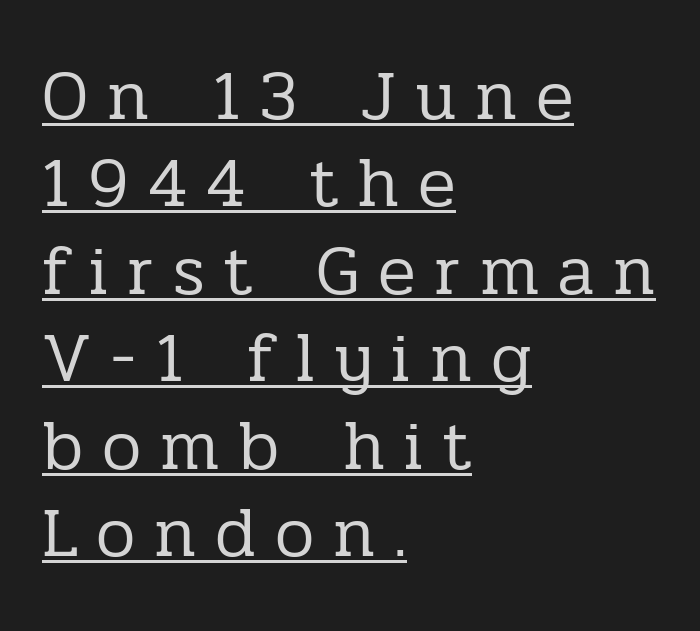
{"serif": "yes", "italic": "no", "bold": "no", "weight": "regular", "width": "normal", "stroke_contrast": "low", "x_height": "medium", "monospaced": "no", "underline": "yes", "align": "left", "line_spacing": "normal", "line_spacing_ratio": 1.25, "letter_spacing": "wide", "letter_spacing_em": 0.27, "glyph_px": 70}
